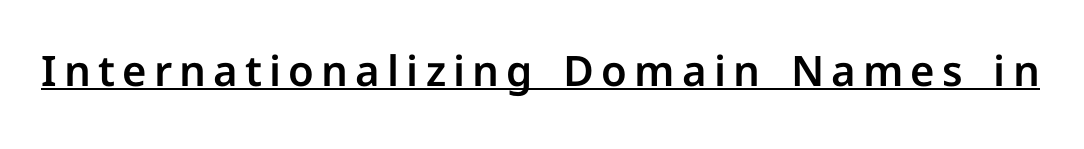
The image shows 42 px sans-serif type, upright; set underlined; low stroke contrast and a medium x-height.
